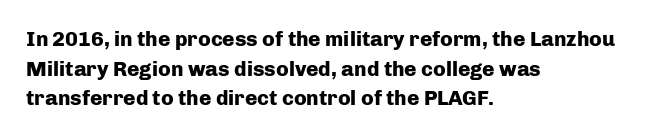
The vertical gap from one line to the next is medium. Beneath every word, the page is bare. Nothing unusual about the tracking: characters are spaced as the font intends. Its strokes are broad and dark, the hallmark of bold type. This sample uses an upright cut, with every glyph sitting square on the baseline. If you drew a ruler down the left edge, every line would touch it.
